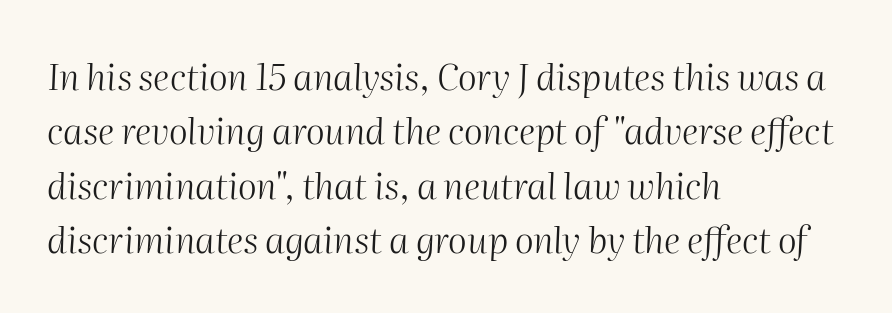
Q: Is the text bold? A: No.
Q: Is the text italic (slanted)? A: Yes, it leans right by about 2 degrees.
Q: Is the text underlined? A: No.
Q: How is the paragraph aligned? A: Left-aligned.
Q: Is the spacing between letters normal or unusually wide? A: Normal.
Q: Is the spacing between lines tight, normal or loose? A: Normal.
Q: Width (condensed, normal, or wide)? A: Normal.
Q: Stroke contrast? A: Medium.
Q: x-height? A: Medium.
Q: Monospaced? A: No.
